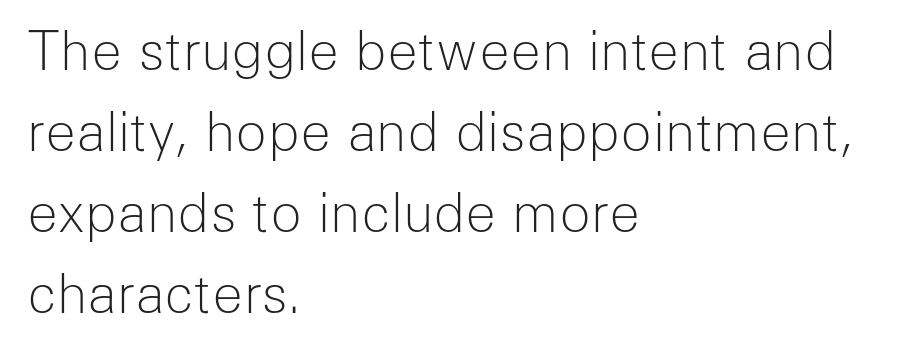
The image shows 52 px light sans-serif type, upright; set left-aligned, normal line spacing (1.56x), normal letter spacing, not underlined; low stroke contrast and a medium x-height.
